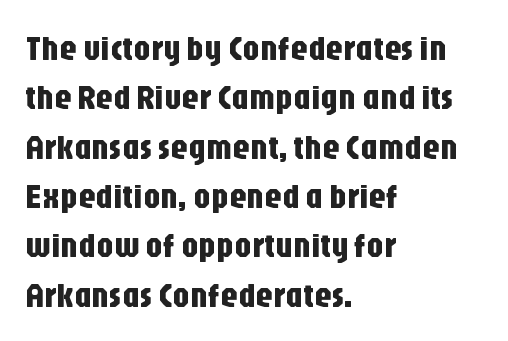
The image shows 35 px condensed sans-serif type, upright; set left-aligned, normal line spacing (1.41x), normal letter spacing, not underlined; low stroke contrast and a large x-height.
